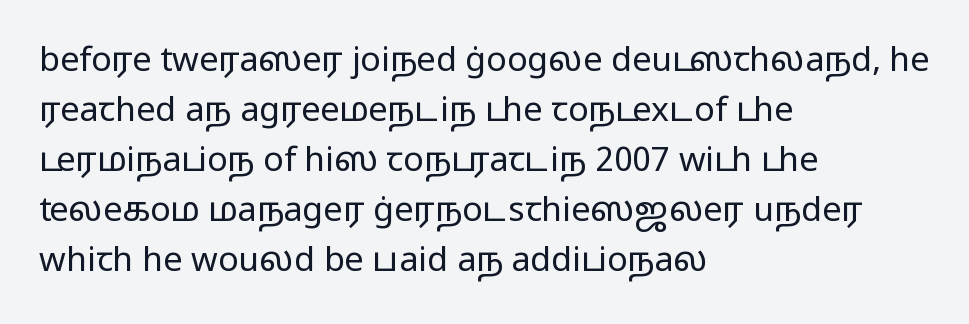
Q: Is the text bold? A: No.
Q: Is the text italic (slanted)? A: No, it is upright.
Q: Is the typeface a serif or a sans-serif typeface? A: Sans-serif.
Q: Is the text underlined? A: No.
Q: How is the paragraph aligned? A: Left-aligned.
Q: Is the spacing between letters normal or unusually wide? A: Normal.
Q: Is the spacing between lines tight, normal or loose? A: Normal.
Q: Width (condensed, normal, or wide)? A: Wide.
Q: Stroke contrast? A: Low.
Q: x-height? A: Medium.
Q: Monospaced? A: No.
